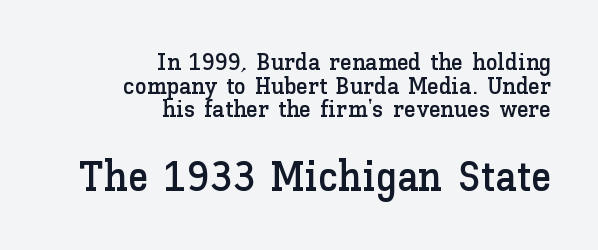
{"italic": "no", "width": "normal", "stroke_contrast": "low", "x_height": "medium", "monospaced": "no", "underline": "no", "align": "right", "line_spacing": "tight", "line_spacing_ratio": 0.98, "letter_spacing": "normal", "letter_spacing_em": 0.0, "larger_block": "second", "size_ratio": 1.75, "glyph_px": 42}
